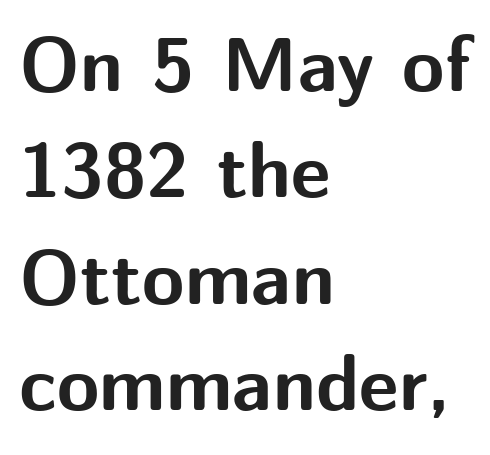
{"serif": "no", "italic": "no", "bold": "yes", "weight": "bold", "width": "normal", "stroke_contrast": "medium", "x_height": "medium", "monospaced": "no", "underline": "no", "align": "left", "line_spacing": "normal", "line_spacing_ratio": 1.38, "letter_spacing": "normal", "letter_spacing_em": 0.0, "glyph_px": 77}
